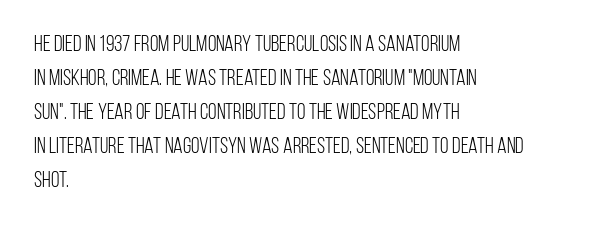
The image shows 22 px text type, upright; set left-aligned, normal line spacing (1.54x), normal letter spacing, not underlined.
